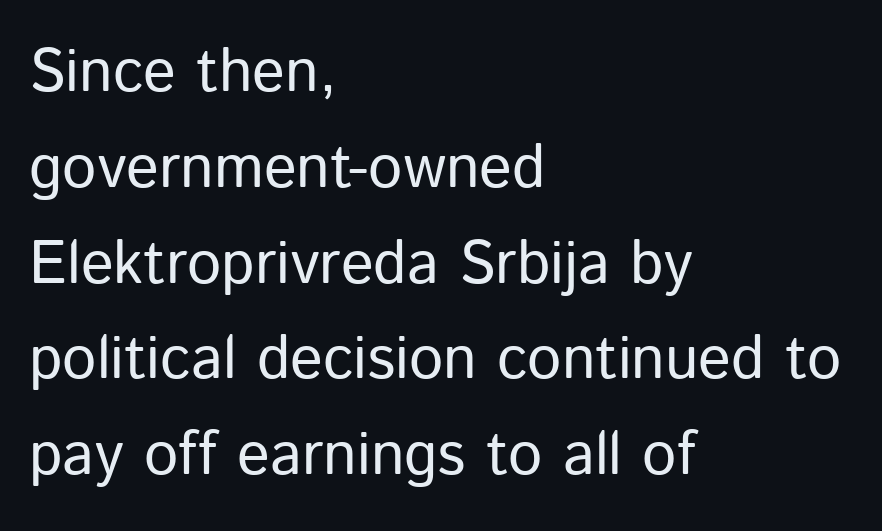
Q: Is the text bold? A: No.
Q: Is the text italic (slanted)? A: No, it is upright.
Q: Is the typeface a serif or a sans-serif typeface? A: Sans-serif.
Q: Is the text underlined? A: No.
Q: How is the paragraph aligned? A: Left-aligned.
Q: Is the spacing between letters normal or unusually wide? A: Normal.
Q: Is the spacing between lines tight, normal or loose? A: Normal.
Q: Width (condensed, normal, or wide)? A: Normal.
Q: Stroke contrast? A: Low.
Q: x-height? A: Medium.
Q: Monospaced? A: No.
